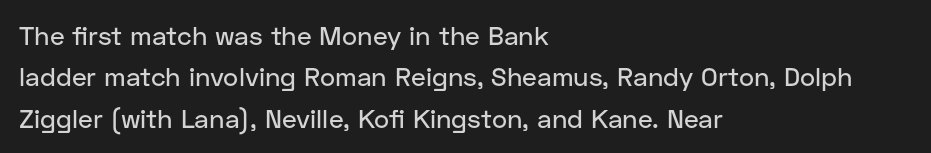
Honestly, there is no underline to notice here at all. Nothing unusual about the tracking: characters are spaced as the font intends. These lines stack with their left ends in a neat column. Posture: vertical. Normally led — the rows are evenly, conventionally spaced.
